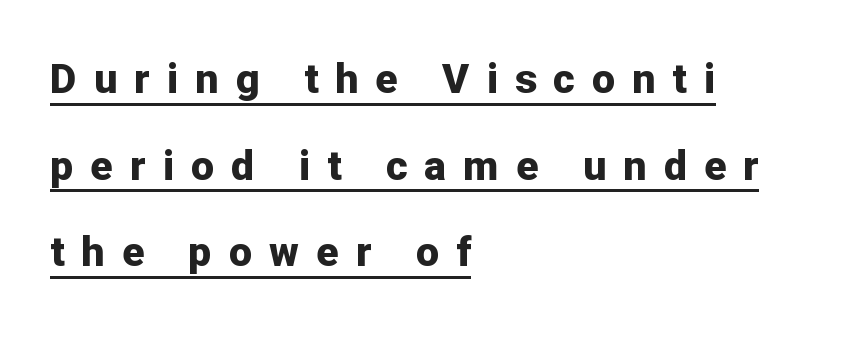
Q: Is the text bold? A: Yes.
Q: Is the text italic (slanted)? A: No, it is upright.
Q: Is the typeface a serif or a sans-serif typeface? A: Sans-serif.
Q: Is the text underlined? A: Yes.
Q: How is the paragraph aligned? A: Left-aligned.
Q: Is the spacing between letters normal or unusually wide? A: Unusually wide.
Q: Is the spacing between lines tight, normal or loose? A: Loose.
Q: Width (condensed, normal, or wide)? A: Normal.
Q: Stroke contrast? A: Low.
Q: x-height? A: Medium.
Q: Monospaced? A: No.
